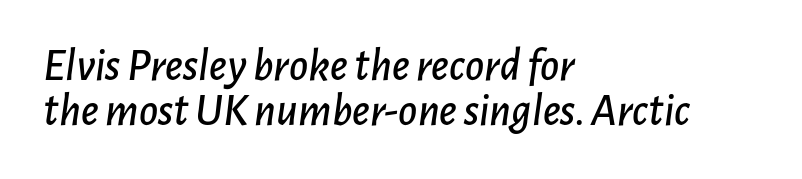
Emphasis-style slanted type is in use. The horizontal fit of the characters is conventional and even. Proportional: the letters do not fall into vertical columns. The passage is arranged the way most books set body copy — flush left.
